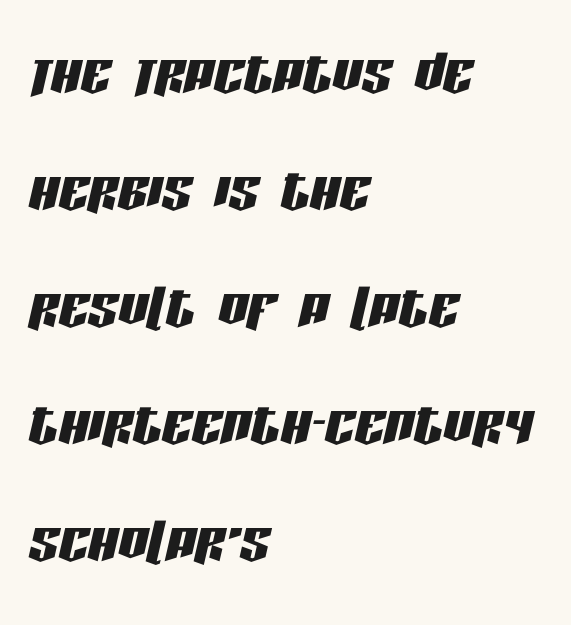
Q: Is the text italic (slanted)? A: Yes, it leans right by about 13 degrees.
Q: Is the text underlined? A: No.
Q: How is the paragraph aligned? A: Left-aligned.
Q: Is the spacing between letters normal or unusually wide? A: Normal.
Q: Is the spacing between lines tight, normal or loose? A: Normal.
Q: Width (condensed, normal, or wide)? A: Condensed.
Q: Stroke contrast? A: Low.
Q: x-height? A: Large.
Q: Monospaced? A: No.
